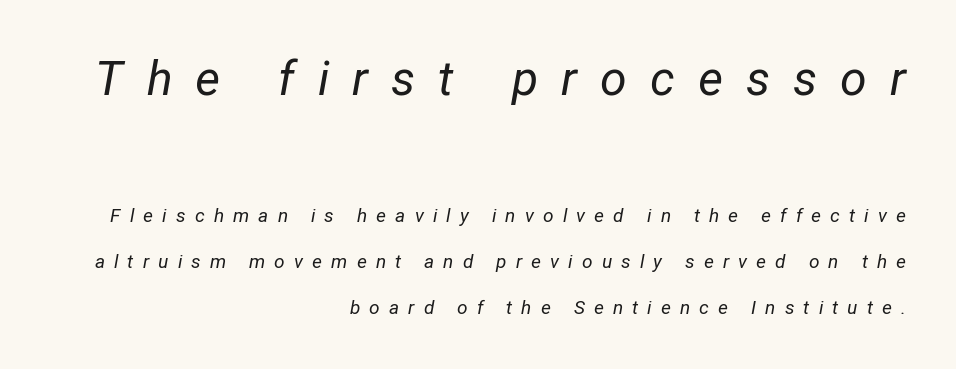
Q: Is the text bold? A: No.
Q: Is the text italic (slanted)? A: Yes, it leans right by about 12 degrees.
Q: Is the text underlined? A: No.
Q: How is the paragraph aligned? A: Right-aligned.
Q: Is the spacing between letters normal or unusually wide? A: Unusually wide.
Q: Is the spacing between lines tight, normal or loose? A: Loose.
Q: Which block of text is set in a larger size, the first (top) or the second (bottom)? A: The first (top) one.
Q: Width (condensed, normal, or wide)? A: Normal.
Q: Stroke contrast? A: Low.
Q: x-height? A: Medium.
Q: Monospaced? A: No.
